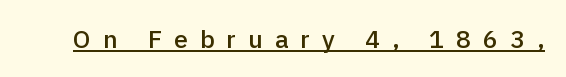
{"italic": "no", "bold": "semi", "underline": "yes", "letter_spacing": "wide", "letter_spacing_em": 0.48, "glyph_px": 25}
